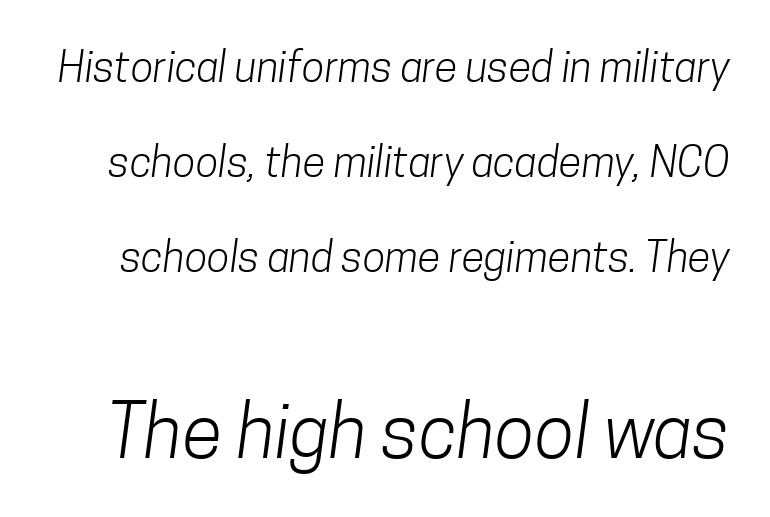
Q: Is the text bold? A: No.
Q: Is the typeface a serif or a sans-serif typeface? A: Sans-serif.
Q: Is the text underlined? A: No.
Q: Is the spacing between letters normal or unusually wide? A: Normal.
Q: Is the spacing between lines tight, normal or loose? A: Loose.
Q: Which block of text is set in a larger size, the first (top) or the second (bottom)? A: The second (bottom) one.
Q: Width (condensed, normal, or wide)? A: Condensed.
Q: Stroke contrast? A: Low.
Q: x-height? A: Medium.
Q: Monospaced? A: No.
